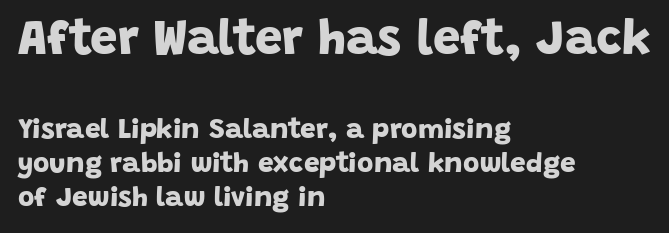
The image shows 49 px bold sans-serif type; set left-aligned, line spacing 1.22x, normal letter spacing, not underlined; the first (top) block is 1.75x larger; low stroke contrast and a large x-height.
